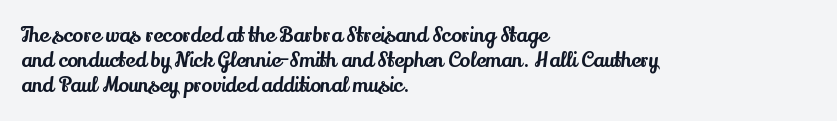
The space between consecutive lines is moderate. The area under the type is left untouched. The letters sit at their default tracking, neither squeezed nor spread. This rendering uses left alignment, leaving the right contour irregular.
